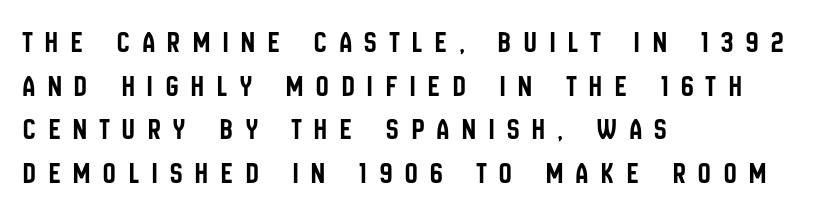
{"serif": "no", "italic": "no", "width": "condensed", "stroke_contrast": "low", "x_height": "large", "monospaced": "no", "underline": "no", "align": "left", "line_spacing": "normal", "line_spacing_ratio": 1.41, "letter_spacing": "wide", "letter_spacing_em": 0.42, "glyph_px": 31}
